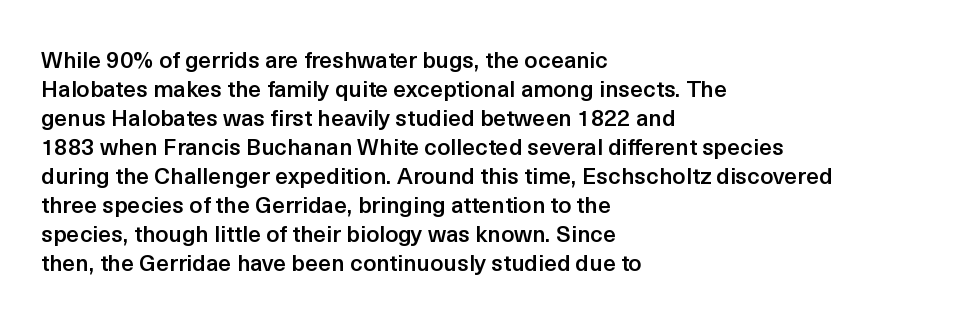
These lines keep a tight, regular rhythm from letter to letter. Horizontally, the lines are justified to the leading edge only. Normally led — the rows are evenly, conventionally spaced. The axis of the letterforms is exactly vertical. Bold? Not quite — semibold, heavier than regular but stopping short.
